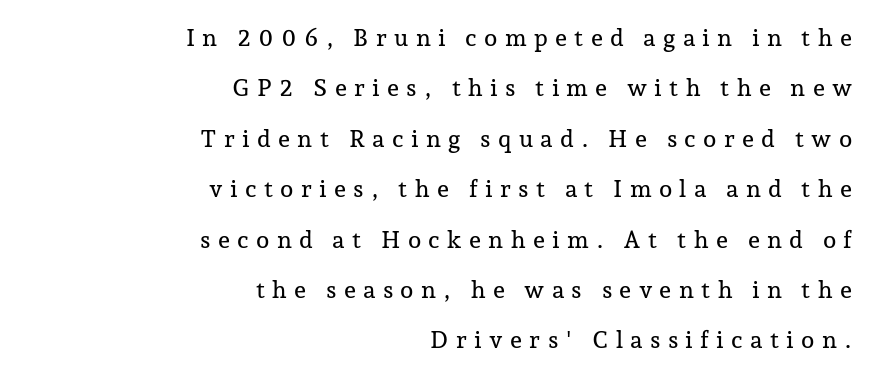
The image shows 24 px text type, upright; set right-aligned, loose line spacing (2.1x), unusually wide letter spacing (+0.3 em), not underlined.
